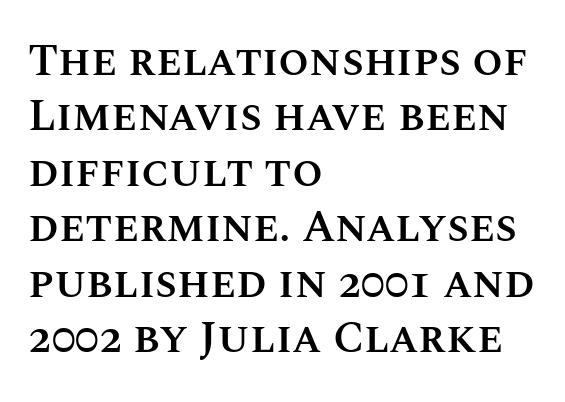
The strip under each line holds only bare page. A typesetter would call this proportional, since set widths differ per character. Leftover space on each line is placed entirely after the last word. Summary of vertical rhythm: regular, with standard interline spacing. Vertical strokes here are truly vertical. A bit beefed up — I'd call it semibold rather than bold.
